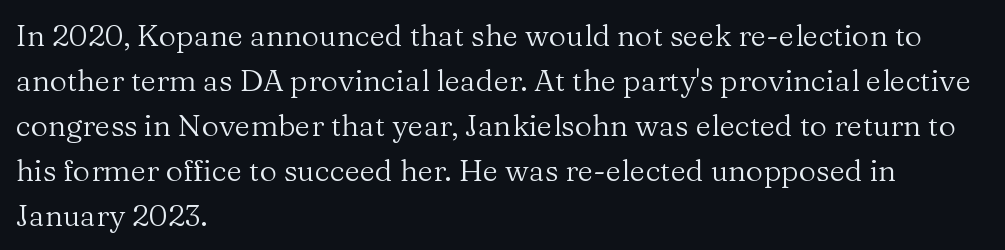
The image shows 30 px regular-weight serif type, upright; set left-aligned, normal line spacing (1.5x), normal letter spacing, not underlined; medium stroke contrast and a medium x-height.
